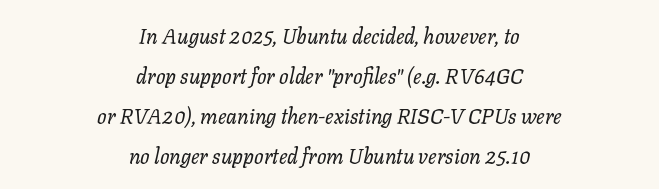
Q: Is the text bold? A: No.
Q: Is the text italic (slanted)? A: Yes, it leans right by about 11 degrees.
Q: Is the text underlined? A: No.
Q: How is the paragraph aligned? A: Centered.
Q: Is the spacing between letters normal or unusually wide? A: Normal.
Q: Is the spacing between lines tight, normal or loose? A: Loose.
